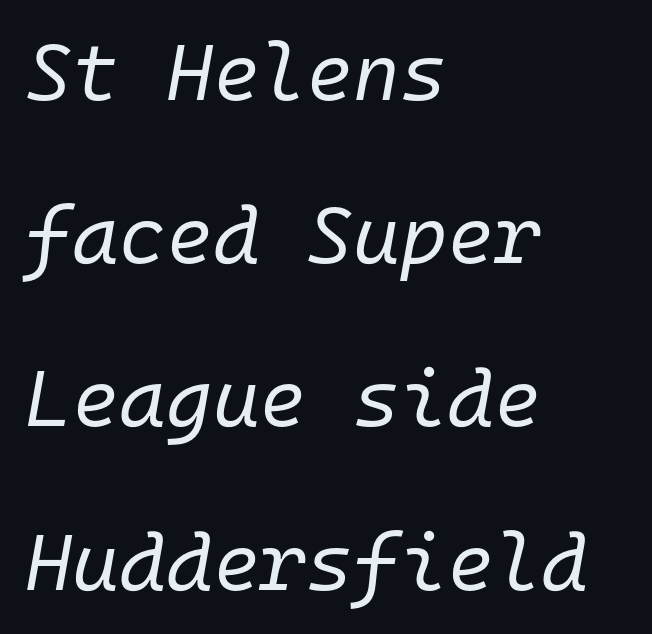
{"italic": "yes", "lean": "right", "slant_degrees": 10, "bold": "no", "weight": "regular", "width": "normal", "stroke_contrast": "low", "x_height": "medium", "monospaced": "yes", "underline": "no", "align": "left", "line_spacing": "loose", "line_spacing_ratio": 2.04, "letter_spacing": "normal", "letter_spacing_em": 0.0, "glyph_px": 80}
